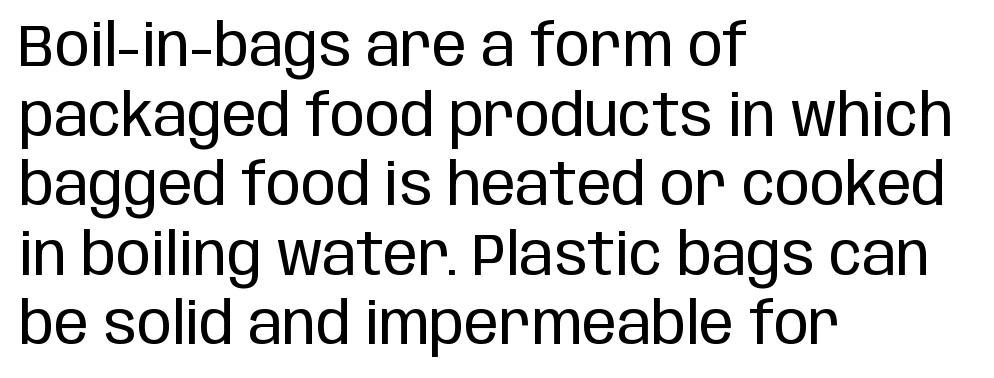
The image shows 58 px regular-weight, condensed sans-serif type, upright; set left-aligned, line spacing 1.2x, normal letter spacing, not underlined; low stroke contrast and a large x-height.
